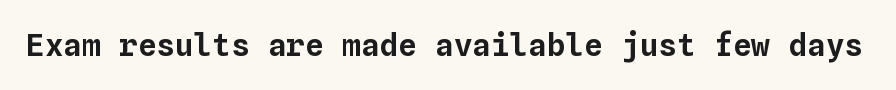
{"italic": "no", "width": "normal", "stroke_contrast": "low", "x_height": "medium", "monospaced": "yes", "underline": "no", "letter_spacing": "normal", "letter_spacing_em": 0.0, "glyph_px": 31}
